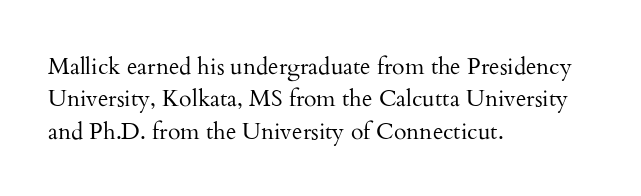
The tracking reads as untouched default to a designer's eye. Layout note: lines flush left. Students, observe: this is what conventionally led text looks like. Underline: absent.
